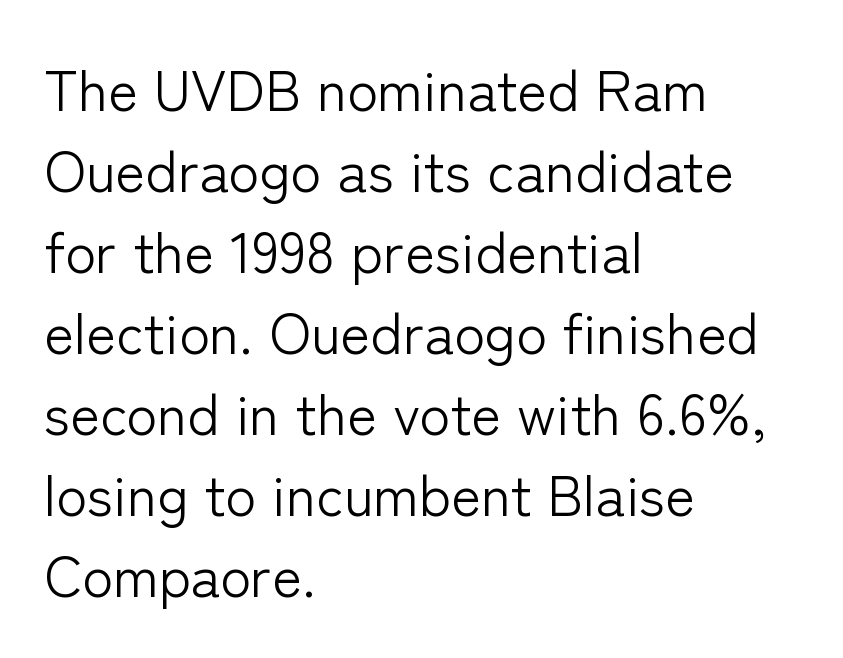
The image shows 57 px light sans-serif type, upright; set left-aligned, normal line spacing (1.42x), normal letter spacing, not underlined; low stroke contrast and a medium x-height.
